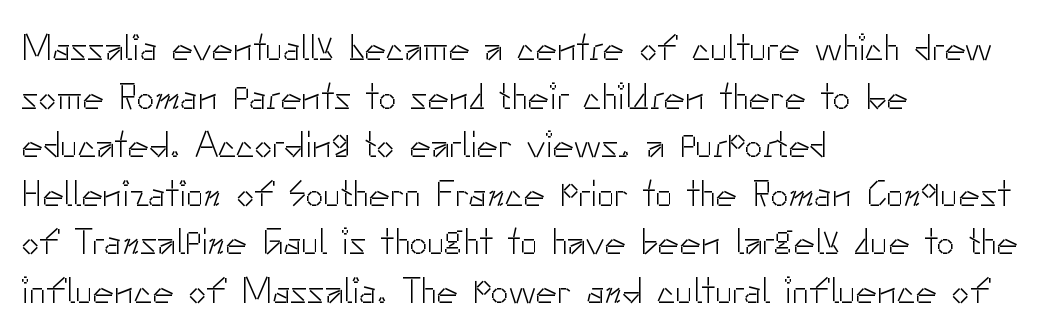
The image shows 36 px light sans-serif type, upright; set left-aligned, normal line spacing (1.35x), normal letter spacing, not underlined; low stroke contrast and a small x-height.
